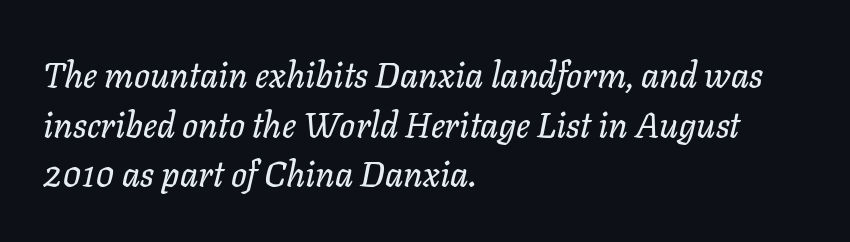
The specimen reads as italic at a glance. No word sits above an underline. Typeset ragged right — the left edge is the straight one. Spacing verdict: proportional, widths tailored to each character. Look at the tracking — it's just the regular setting, nothing added. One glance says typical: line gaps are just what's usual.
